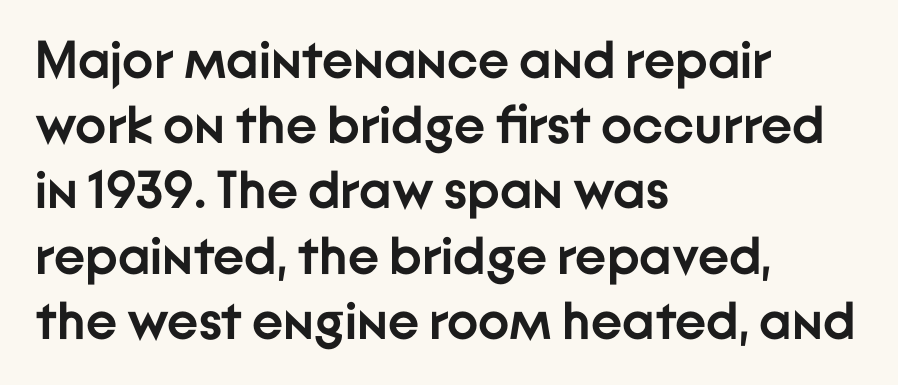
Q: Is the text bold? A: Yes.
Q: Is the text italic (slanted)? A: No, it is upright.
Q: Is the typeface a serif or a sans-serif typeface? A: Sans-serif.
Q: Is the text underlined? A: No.
Q: How is the paragraph aligned? A: Left-aligned.
Q: Is the spacing between letters normal or unusually wide? A: Normal.
Q: Width (condensed, normal, or wide)? A: Normal.
Q: Stroke contrast? A: Low.
Q: x-height? A: Medium.
Q: Monospaced? A: No.
